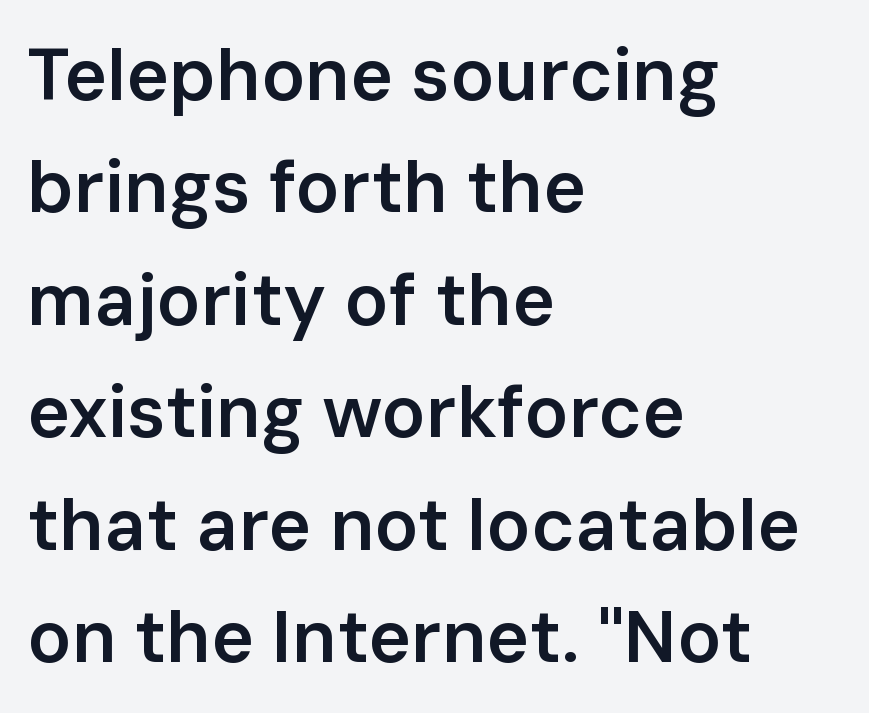
The rendering uses a moderate line-height, typical for paragraphs. In terms of weight, the rendering is demibold, just under bold. Unlike a traditional serif, this face leaves its strokes unadorned. What stands out about the letter spacing? Nothing — it is the standard amount. Think of a printed novel: that variable character pitch is what you see here. Type without underlining.
